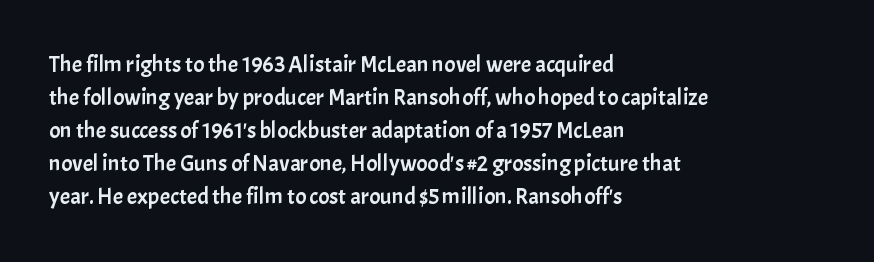
Q: Is the text italic (slanted)? A: No, it is upright.
Q: Is the text underlined? A: No.
Q: How is the paragraph aligned? A: Left-aligned.
Q: Is the spacing between letters normal or unusually wide? A: Normal.
Q: Is the spacing between lines tight, normal or loose? A: Normal.
